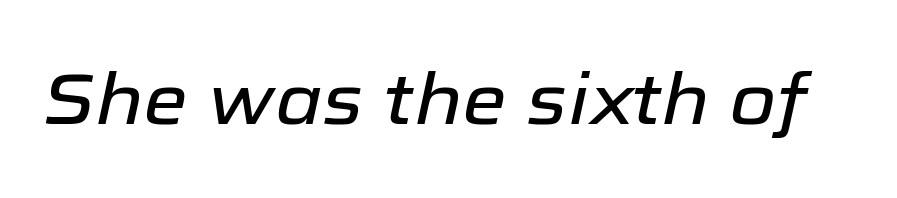
Q: Is the text italic (slanted)? A: Yes, it leans right by about 12 degrees.
Q: Is the text underlined? A: No.
Q: Is the spacing between letters normal or unusually wide? A: Normal.
Q: Width (condensed, normal, or wide)? A: Normal.
Q: Stroke contrast? A: Low.
Q: x-height? A: Medium.
Q: Monospaced? A: No.
